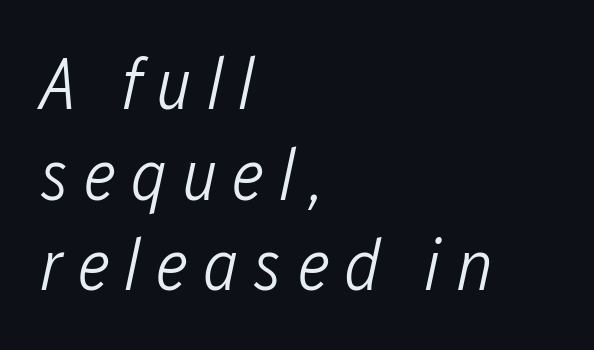
The image shows 73 px light, condensed type, italic (leaning right); set left-aligned, line spacing 1.24x, unusually wide letter spacing (+0.2 em), not underlined; low stroke contrast and a medium x-height.
